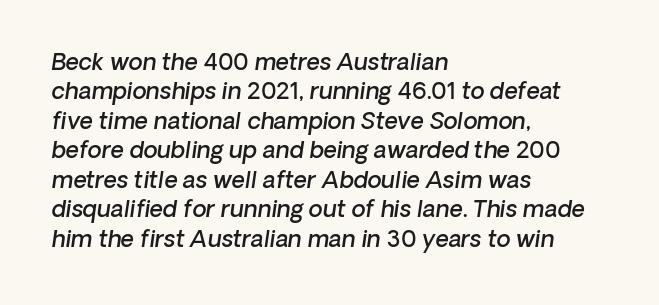
{"bold": "semi", "underline": "no", "align": "left", "line_spacing": "normal", "line_spacing_ratio": 1.28, "letter_spacing": "normal", "letter_spacing_em": 0.0, "glyph_px": 23}
